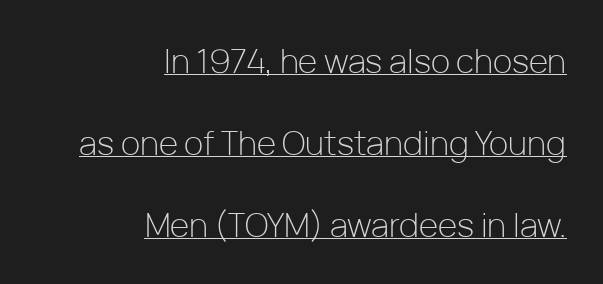
Regarding serifs, this sample does without them. Bold? No — there's no thickening of the strokes. These characters rest on top of a visible drawn line. In terms of posture, this sample is upright. Think of a printed novel: that variable character pitch is what you see here.
